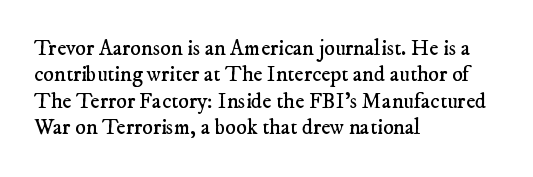
{"bold": "no", "underline": "no", "align": "left", "line_spacing_ratio": 1.2, "letter_spacing": "normal", "letter_spacing_em": 0.0, "glyph_px": 22}
